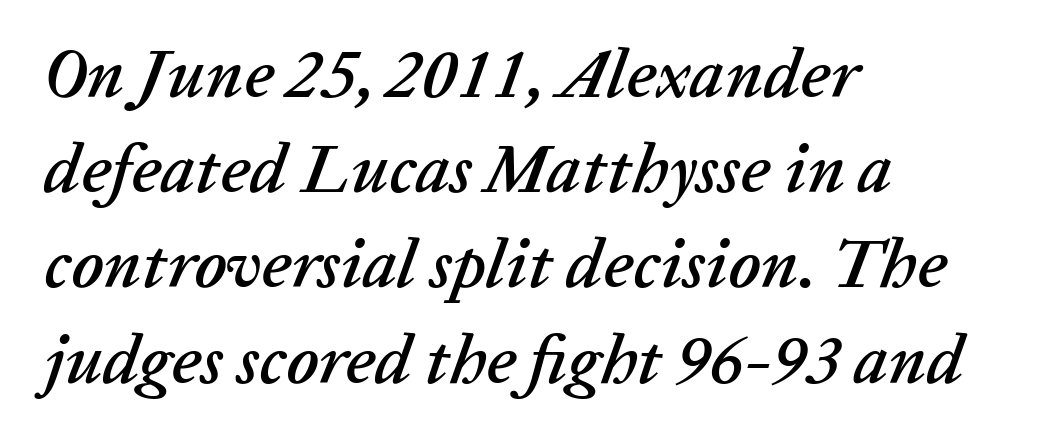
{"italic": "yes", "lean": "right", "slant_degrees": 20, "width": "normal", "stroke_contrast": "low", "x_height": "medium", "monospaced": "no", "underline": "no", "align": "left", "line_spacing": "normal", "line_spacing_ratio": 1.38, "letter_spacing": "normal", "letter_spacing_em": 0.0, "glyph_px": 69}
